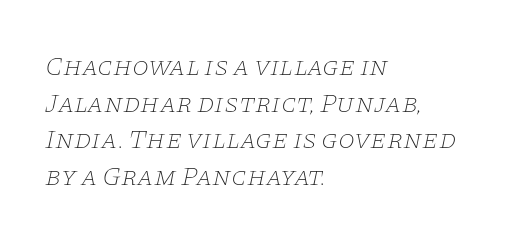
The image shows 27 px text type, italic (leaning right); set left-aligned, normal line spacing (1.36x), normal letter spacing, not underlined.
